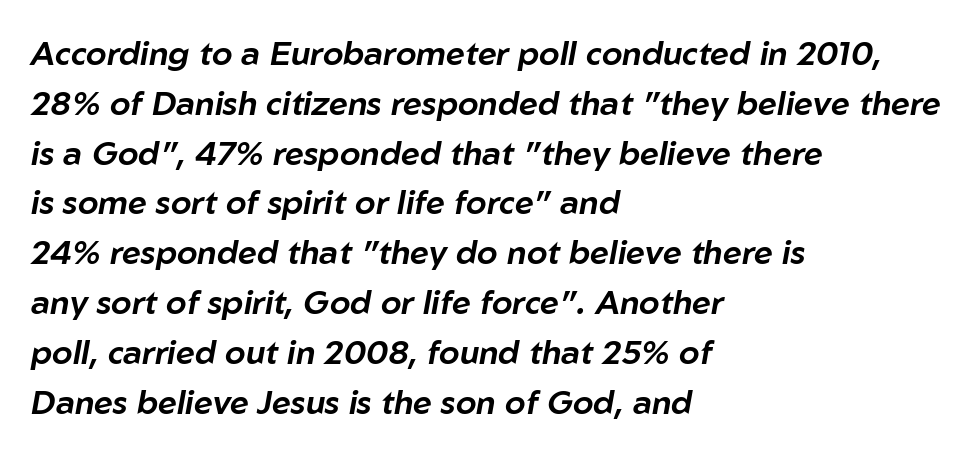
{"italic": "yes", "lean": "right", "slant_degrees": 10, "width": "normal", "stroke_contrast": "low", "x_height": "medium", "monospaced": "no", "underline": "no", "align": "left", "line_spacing": "normal", "line_spacing_ratio": 1.51, "letter_spacing": "normal", "letter_spacing_em": 0.0, "glyph_px": 33}
